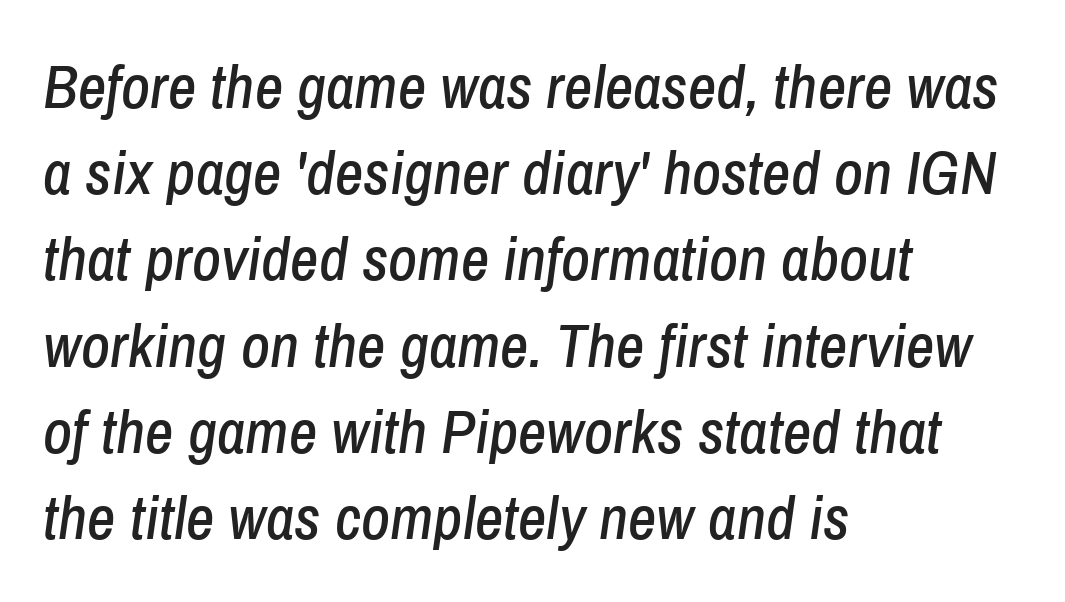
{"italic": "yes", "lean": "right", "slant_degrees": 8, "width": "condensed", "stroke_contrast": "low", "x_height": "medium", "monospaced": "no", "underline": "no", "align": "left", "line_spacing": "normal", "line_spacing_ratio": 1.39, "letter_spacing": "normal", "letter_spacing_em": 0.0, "glyph_px": 62}
